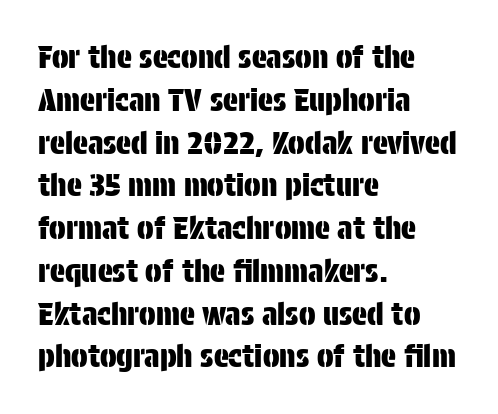
Q: Is the text italic (slanted)? A: No, it is upright.
Q: Is the typeface a serif or a sans-serif typeface? A: Sans-serif.
Q: Is the text underlined? A: No.
Q: How is the paragraph aligned? A: Left-aligned.
Q: Is the spacing between letters normal or unusually wide? A: Normal.
Q: Is the spacing between lines tight, normal or loose? A: Normal.
Q: Width (condensed, normal, or wide)? A: Condensed.
Q: Stroke contrast? A: Low.
Q: x-height? A: Large.
Q: Monospaced? A: No.
